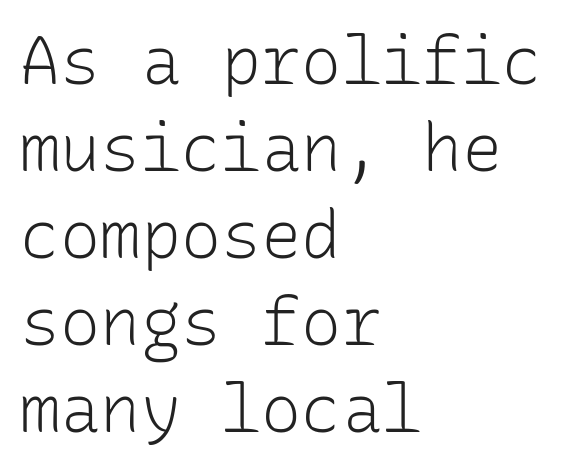
The image shows 67 px light sans-serif type, upright, monospaced; set left-aligned, normal line spacing (1.3x), normal letter spacing, not underlined; low stroke contrast and a medium x-height.
